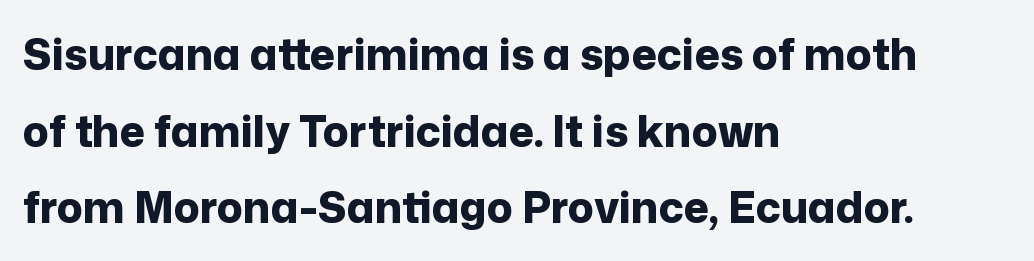
Stroke terminals: plain, sans-serif. This is roman type, the default non-slanted kind. Each word holds together tightly as a unit, with standard inter-letter gaps. The letters advance in unequal steps, a hallmark of proportional type. This sample is left-justified, so line endings fall wherever the words run out. Compared with an ordinary text face, these strokes are far heavier — a full bold.
